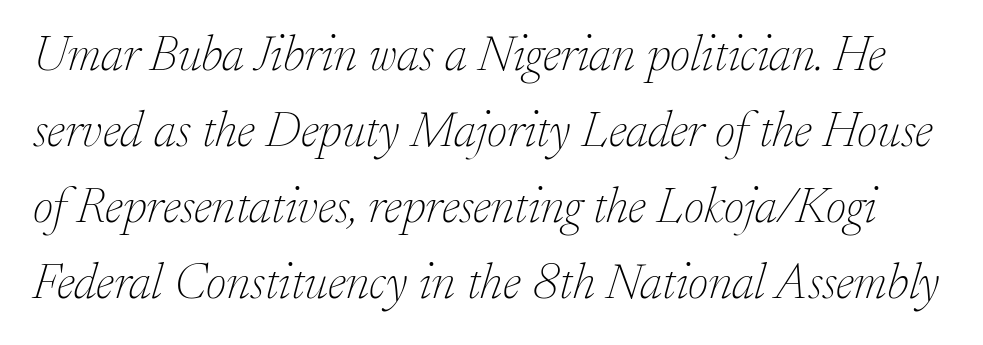
Normally led — the rows are evenly, conventionally spaced. Here the glyphs are tracked normally, forming tight word shapes. The type family on display is of the serif kind. Does the lettering tilt? It does — this is italic. Words float on clear page, feet unadorned. Note the varied advance widths — an 'i' is clearly narrower than an 'm'.
